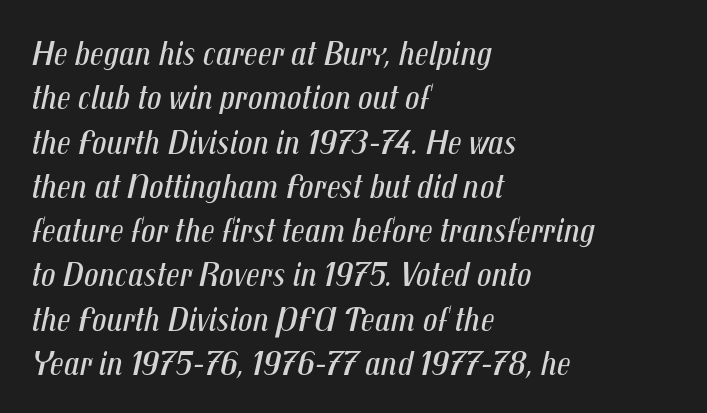
The image shows 36 px regular-weight, condensed type, italic (leaning right); set left-aligned, line spacing 1.23x, normal letter spacing, not underlined; medium stroke contrast and a medium x-height.
